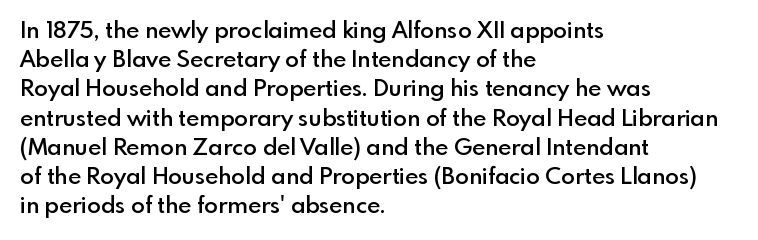
Q: Is the text bold? A: Semi-bold.
Q: Is the text italic (slanted)? A: No, it is upright.
Q: Is the text underlined? A: No.
Q: How is the paragraph aligned? A: Left-aligned.
Q: Is the spacing between letters normal or unusually wide? A: Normal.
Q: Is the spacing between lines tight, normal or loose? A: Normal.
